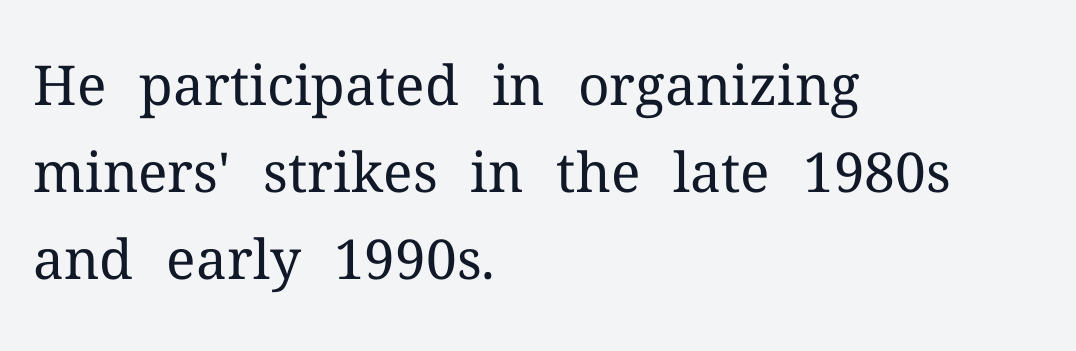
You could call the tracking neutral — neither tight nor loose. No italicization has been applied; the sample stays upright. Where is the straight margin? On the left. Beneath every word, the page is bare. What's the leading like? Ordinary, nothing unusual.
